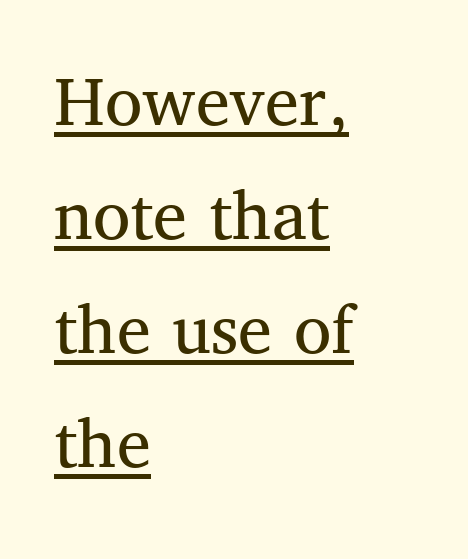
{"serif": "yes", "italic": "no", "bold": "no", "weight": "regular", "width": "normal", "stroke_contrast": "medium", "x_height": "medium", "monospaced": "no", "underline": "yes", "align": "left", "line_spacing": "normal", "line_spacing_ratio": 1.5, "letter_spacing": "normal", "letter_spacing_em": 0.0, "glyph_px": 76}
